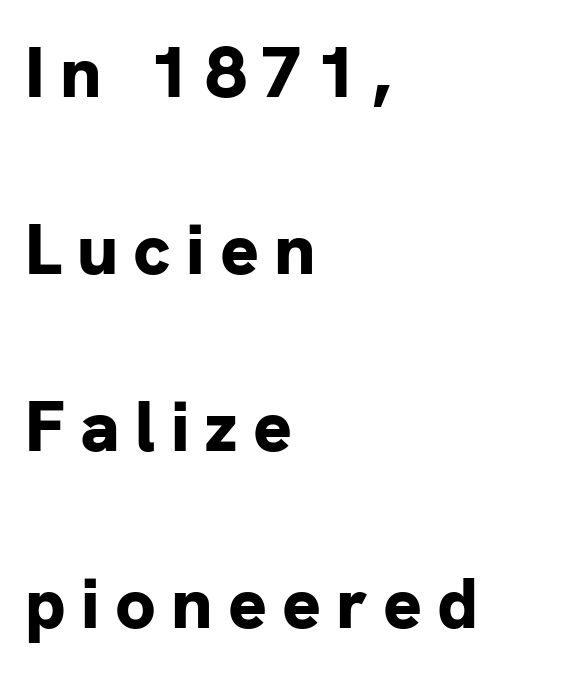
In terms of leading, this rendering errs on the spacious side. In terms of letterspacing, this is a distinctly airy, spread setting. The strip under each line holds only bare page. One-word summary of the alignment: left.
